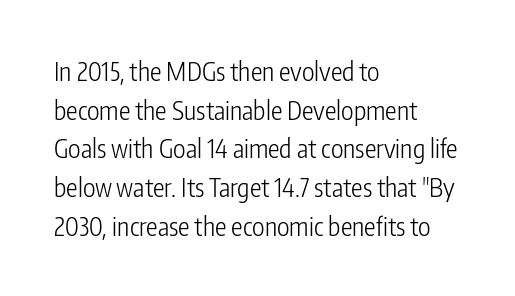
The image shows 26 px text type, upright; set left-aligned, normal line spacing (1.49x), normal letter spacing, not underlined.
